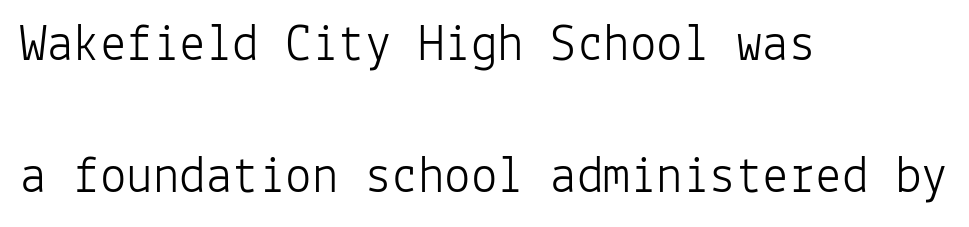
The image shows 53 px light sans-serif type, upright, monospaced; set left-aligned, loose line spacing (2.5x), normal letter spacing, not underlined; low stroke contrast and a medium x-height.
